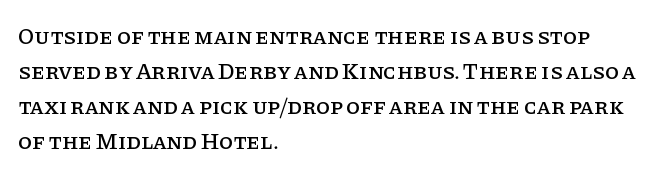
The image shows 23 px text type, upright; set left-aligned, normal line spacing (1.52x), normal letter spacing, not underlined.
